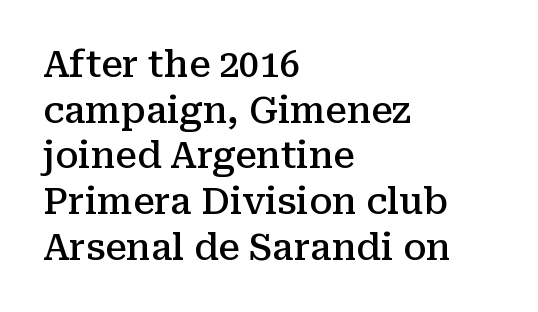
The image shows 36 px semibold serif type, upright; set left-aligned, normal line spacing (1.27x), normal letter spacing, not underlined; medium stroke contrast and a medium x-height.
